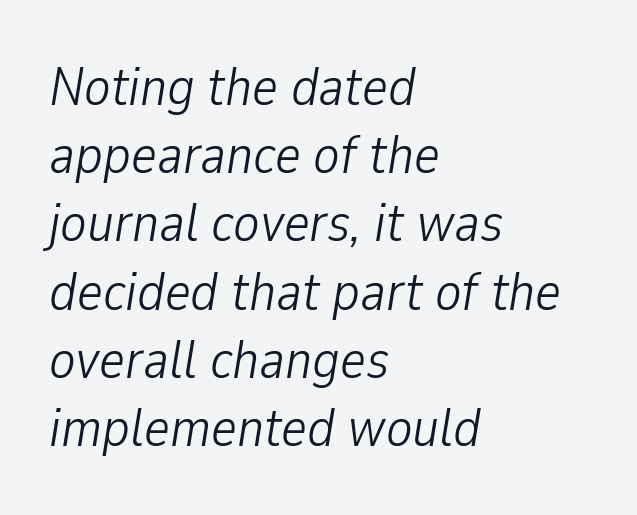
Spacing between characters is what you'd get straight out of the box. These lines are set flush left with a ragged right edge. The rendering uses natural spacing where letterforms have individual widths. The weight would be labelled regular, book, light, or lighter still.
